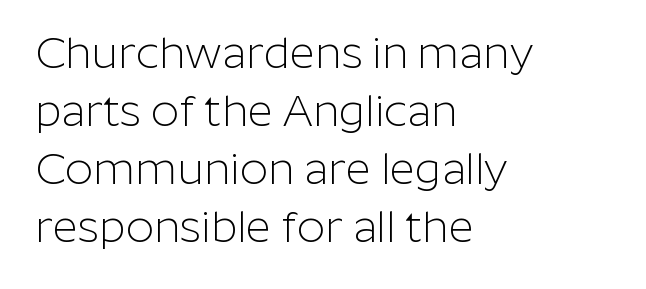
The image shows 44 px light sans-serif type, upright; set left-aligned, normal line spacing (1.32x), normal letter spacing, not underlined; low stroke contrast and a medium x-height.
